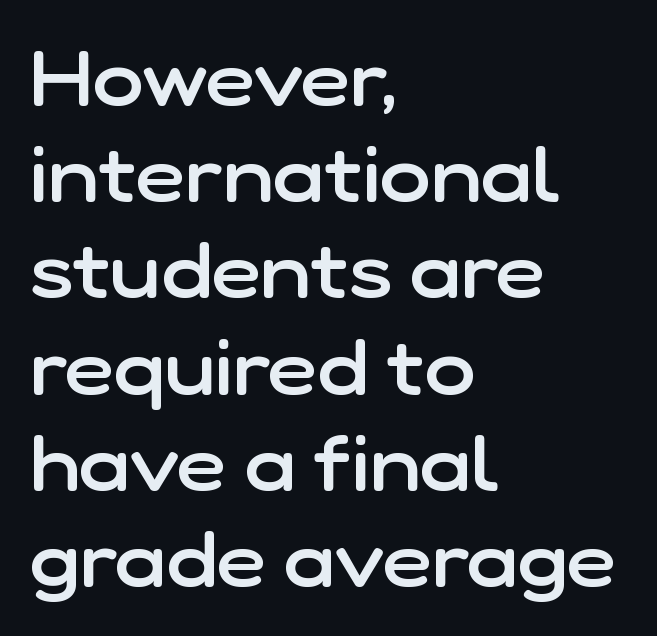
What weight is shown? A semibold, between regular and bold. The horizontal fit of the characters is conventional and even. Line spacing here is normal. Horizontally, the lines are justified to the leading edge only.
